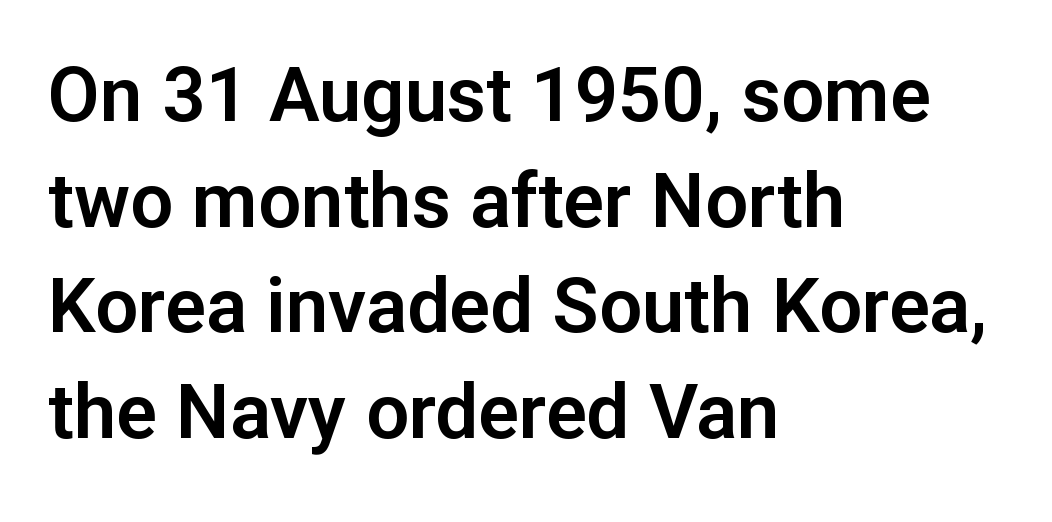
{"serif": "no", "italic": "no", "width": "normal", "stroke_contrast": "low", "x_height": "medium", "monospaced": "no", "underline": "no", "align": "left", "line_spacing": "normal", "line_spacing_ratio": 1.39, "letter_spacing": "normal", "letter_spacing_em": 0.0, "glyph_px": 76}
